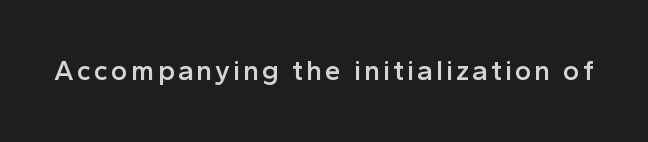
{"serif": "no", "italic": "no", "bold": "semi", "weight": "semibold", "width": "normal", "x_height": "medium", "monospaced": "no", "underline": "no", "glyph_px": 28}
